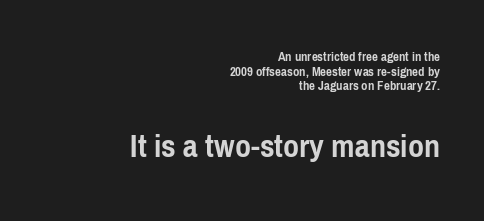
Q: Is the text bold? A: Yes.
Q: Is the text italic (slanted)? A: No, it is upright.
Q: Is the typeface a serif or a sans-serif typeface? A: Sans-serif.
Q: Is the text underlined? A: No.
Q: How is the paragraph aligned? A: Right-aligned.
Q: Is the spacing between letters normal or unusually wide? A: Normal.
Q: Is the spacing between lines tight, normal or loose? A: Tight.
Q: Which block of text is set in a larger size, the first (top) or the second (bottom)? A: The second (bottom) one.
Q: Width (condensed, normal, or wide)? A: Condensed.
Q: Stroke contrast? A: Low.
Q: x-height? A: Medium.
Q: Monospaced? A: No.
